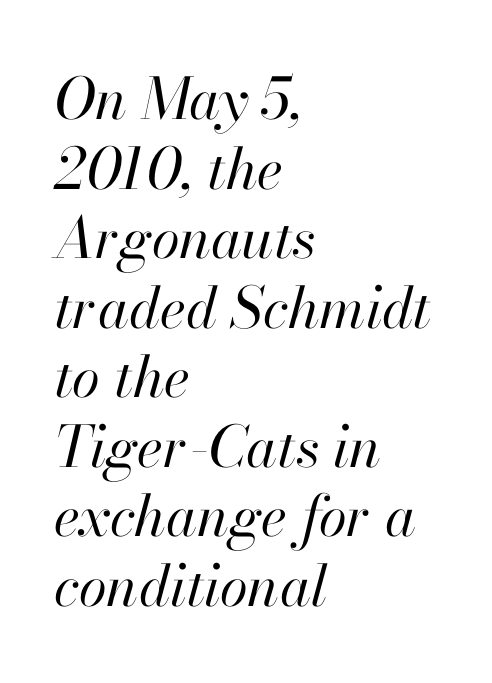
{"italic": "yes", "lean": "right", "slant_degrees": 13, "bold": "no", "weight": "regular", "width": "normal", "stroke_contrast": "high", "x_height": "small", "monospaced": "no", "underline": "no", "align": "left", "line_spacing_ratio": 1.22, "letter_spacing": "normal", "letter_spacing_em": 0.0, "glyph_px": 57}
